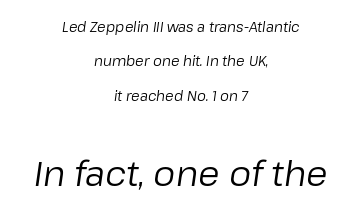
The type is set solid horizontally, with unmodified tracking. Baseline-to-baseline distance is far greater than the letter height. The baseline area is clear. Two sizes are in play, and the larger belongs to the second block. You could not count columns in this text — the font is proportionally spaced.
